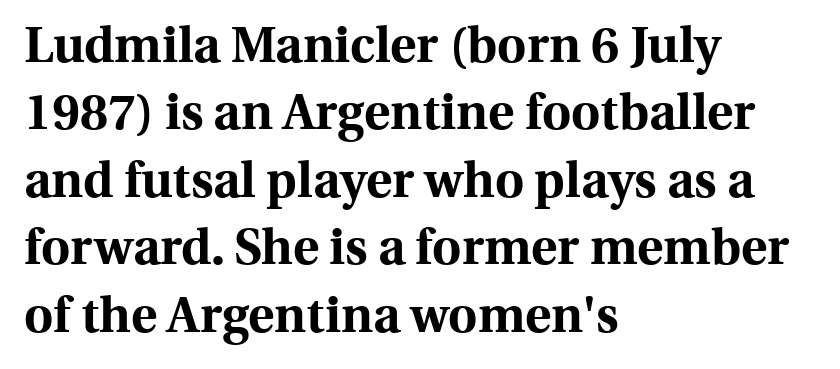
Q: Is the text bold? A: Yes.
Q: Is the text italic (slanted)? A: No, it is upright.
Q: Is the typeface a serif or a sans-serif typeface? A: Serif.
Q: Is the text underlined? A: No.
Q: How is the paragraph aligned? A: Left-aligned.
Q: Is the spacing between letters normal or unusually wide? A: Normal.
Q: Is the spacing between lines tight, normal or loose? A: Normal.
Q: Width (condensed, normal, or wide)? A: Normal.
Q: x-height? A: Medium.
Q: Monospaced? A: No.
